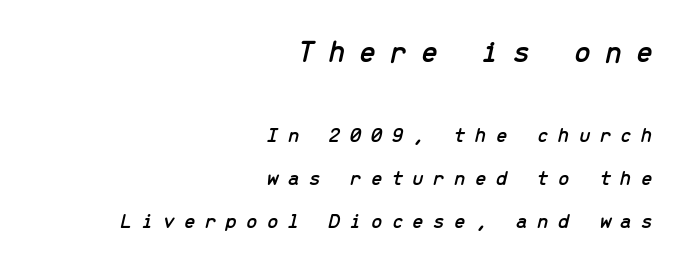
A typesetter would call this monospace, since all characters share one set width. The first block has been scaled up relative to the second. Characters are canted at an angle relative to the baseline's perpendicular. Glyph-to-glyph distance is far greater than everyday printed text. You could fit nearly another row in the gap between these rows. The zone under the glyphs is completely vacant.
